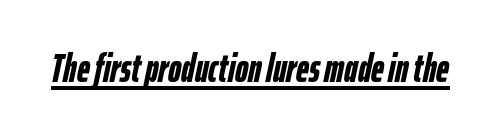
The image shows 40 px semibold, condensed type, italic (leaning right); set normal letter spacing, underlined; low stroke contrast and a medium x-height.
